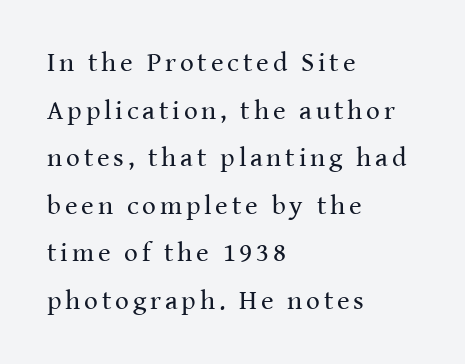
Q: Is the text bold? A: No.
Q: Is the text italic (slanted)? A: No, it is upright.
Q: Is the text underlined? A: No.
Q: How is the paragraph aligned? A: Left-aligned.
